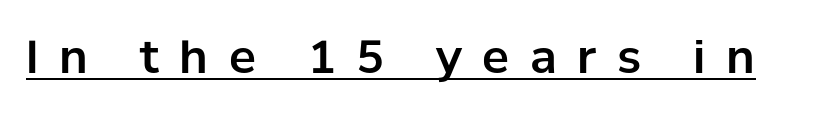
{"serif": "no", "italic": "no", "width": "normal", "stroke_contrast": "low", "x_height": "medium", "monospaced": "no", "underline": "yes", "letter_spacing": "wide", "letter_spacing_em": 0.46, "glyph_px": 45}
